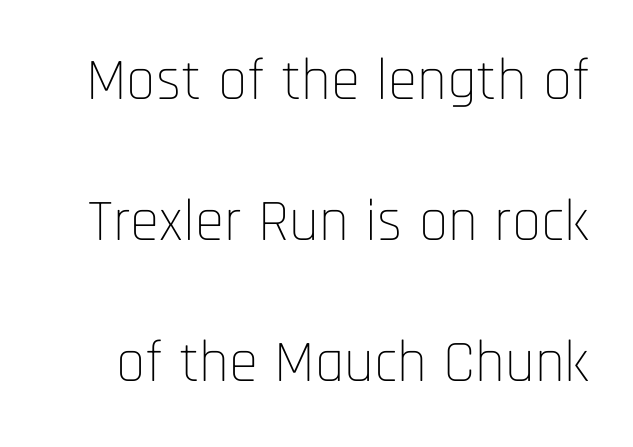
{"serif": "no", "italic": "no", "bold": "no", "weight": "thin", "width": "condensed", "stroke_contrast": "low", "x_height": "large", "monospaced": "no", "underline": "no", "line_spacing": "loose", "line_spacing_ratio": 2.39, "letter_spacing": "normal", "letter_spacing_em": 0.0, "glyph_px": 59}
